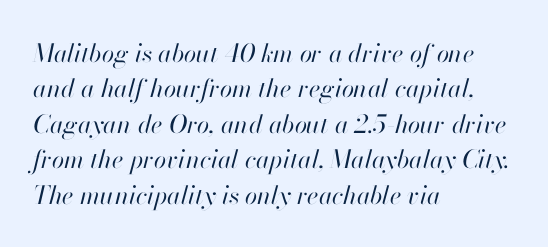
{"italic": "yes", "lean": "right", "slant_degrees": 13, "bold": "no", "underline": "no", "align": "left", "line_spacing": "normal", "line_spacing_ratio": 1.42, "letter_spacing": "normal", "letter_spacing_em": 0.0, "glyph_px": 25}
